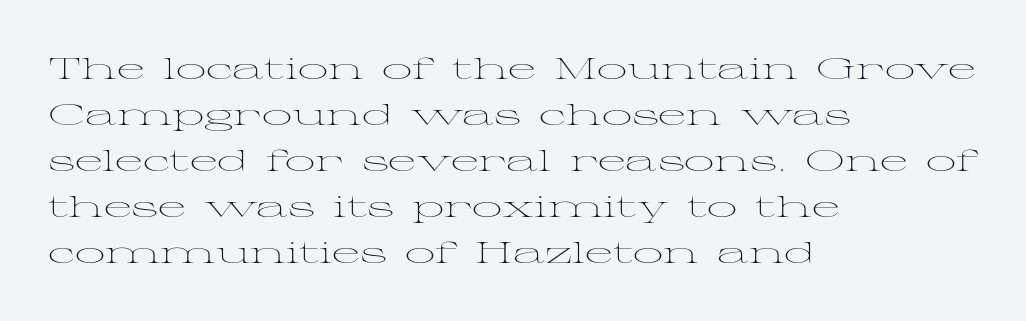
Q: Is the text bold? A: No.
Q: Is the text italic (slanted)? A: No, it is upright.
Q: Is the typeface a serif or a sans-serif typeface? A: Serif.
Q: Is the text underlined? A: No.
Q: How is the paragraph aligned? A: Left-aligned.
Q: Is the spacing between letters normal or unusually wide? A: Normal.
Q: Is the spacing between lines tight, normal or loose? A: Normal.
Q: Width (condensed, normal, or wide)? A: Wide.
Q: Stroke contrast? A: Medium.
Q: x-height? A: Medium.
Q: Monospaced? A: No.
